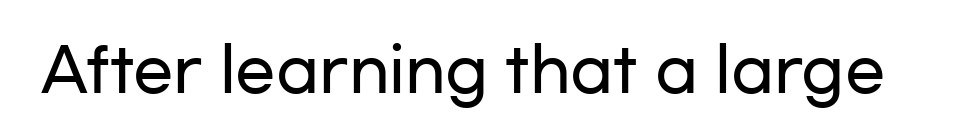
Q: Is the text italic (slanted)? A: No, it is upright.
Q: Is the typeface a serif or a sans-serif typeface? A: Sans-serif.
Q: Is the text underlined? A: No.
Q: Is the spacing between letters normal or unusually wide? A: Normal.
Q: Width (condensed, normal, or wide)? A: Wide.
Q: Stroke contrast? A: Low.
Q: x-height? A: Medium.
Q: Monospaced? A: No.
